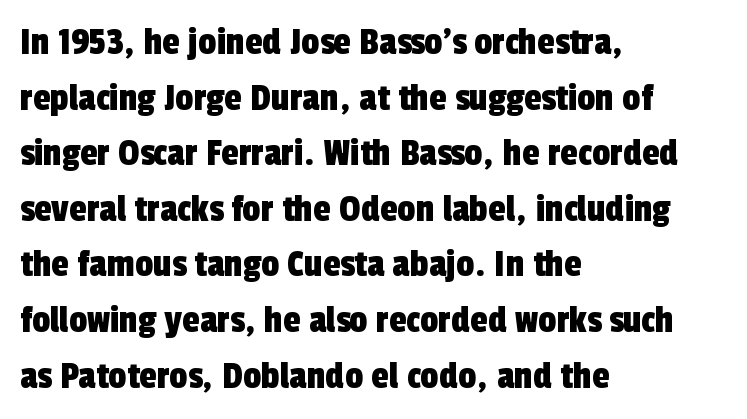
The image shows 40 px condensed sans-serif type; set left-aligned, normal line spacing (1.39x), normal letter spacing, not underlined; a medium x-height.
